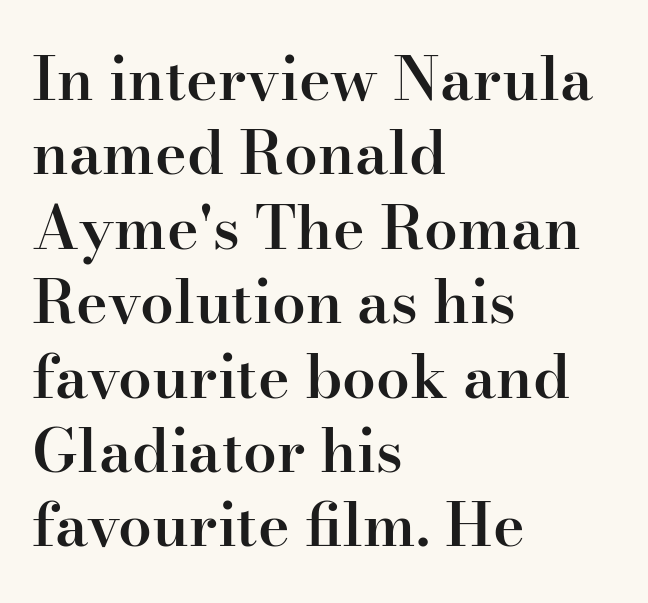
These lines carry some extra weight — a demibold, not a full bold. Regarding serifs, this sample has them. Default kerning and tracking; the words read as compact shapes. Typeset ragged right — the left edge is the straight one. Is this a fixed-width face? No — the glyphs have proportional, varying widths. The foot of each line stays bare and open.
